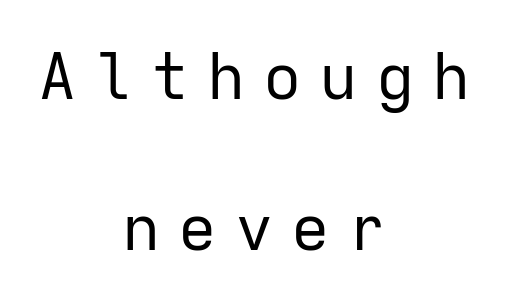
The gap between lines stays unmarked. Inter-character spacing is expanded well beyond the font's built-in metrics. In terms of leading, this rendering errs on the spacious side. Caption: multi-line text, centered on the measure.
